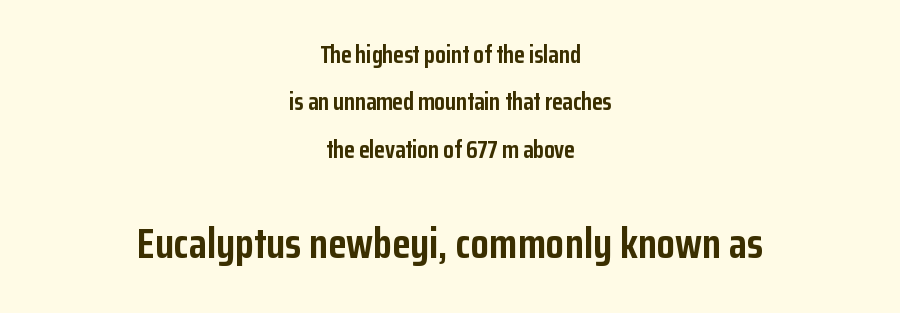
The image shows 42 px semibold, condensed sans-serif type, upright; set centered, loose line spacing (1.97x), normal letter spacing, not underlined; the second (bottom) block is 1.75x larger; low stroke contrast and a medium x-height.
